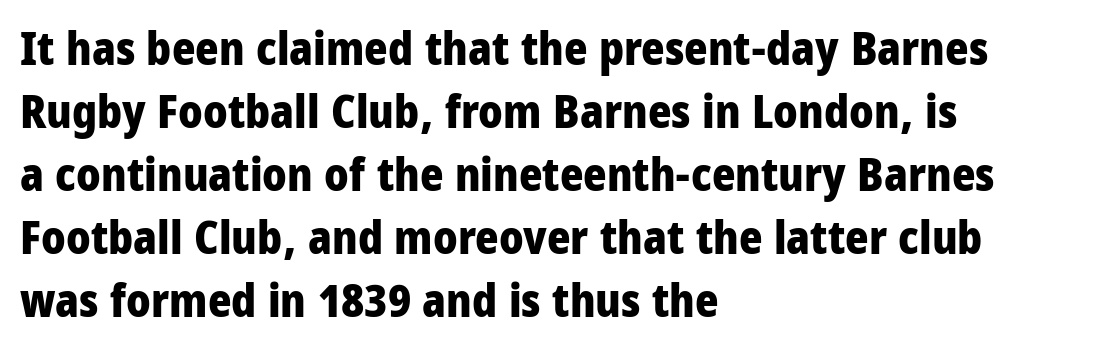
The image shows 45 px heavy, condensed sans-serif type, upright; set left-aligned, normal line spacing (1.4x), normal letter spacing, not underlined; low stroke contrast and a large x-height.
